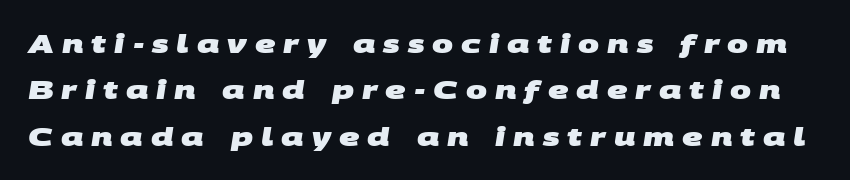
Q: Is the text bold? A: Yes.
Q: Is the text underlined? A: No.
Q: Is the spacing between letters normal or unusually wide? A: Unusually wide.
